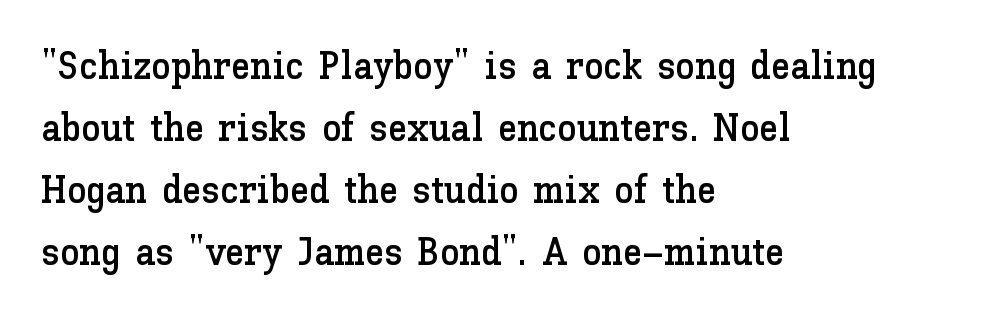
Q: Is the text italic (slanted)? A: No, it is upright.
Q: Is the text underlined? A: No.
Q: How is the paragraph aligned? A: Left-aligned.
Q: Is the spacing between letters normal or unusually wide? A: Normal.
Q: Is the spacing between lines tight, normal or loose? A: Normal.
Q: Width (condensed, normal, or wide)? A: Normal.
Q: Stroke contrast? A: Low.
Q: x-height? A: Medium.
Q: Monospaced? A: No.
